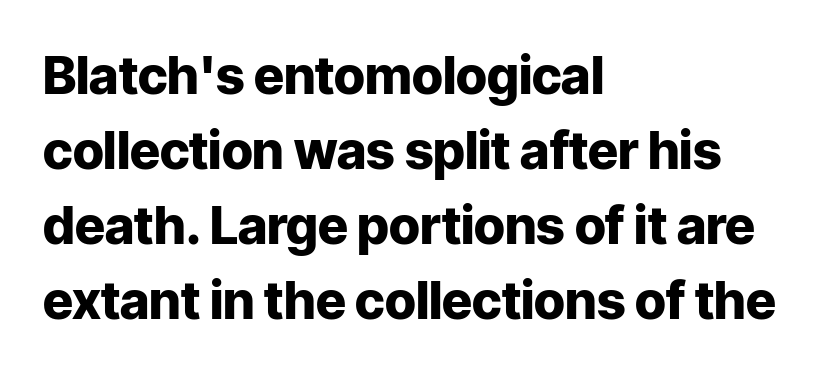
{"serif": "no", "italic": "no", "bold": "yes", "weight": "heavy", "width": "normal", "stroke_contrast": "low", "x_height": "medium", "monospaced": "no", "underline": "no", "align": "left", "line_spacing": "normal", "line_spacing_ratio": 1.44, "letter_spacing": "normal", "letter_spacing_em": 0.0, "glyph_px": 52}
